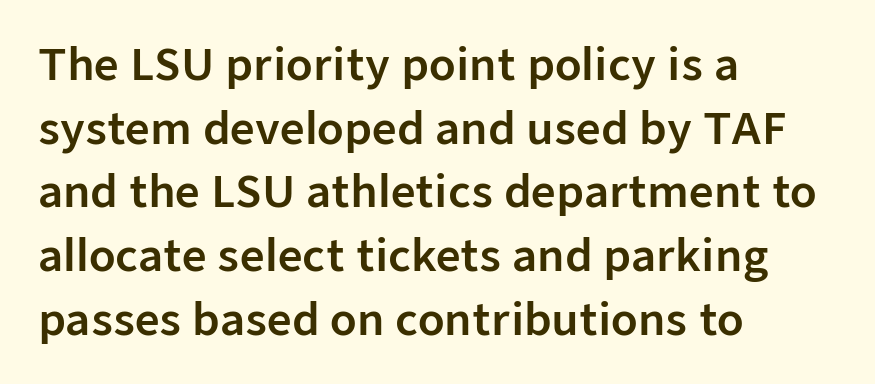
Leading: standard. Where is the straight margin? On the left. These lines are rendered in a variable-pitch font. Inter-character spacing is left at the font's built-in metrics. Tall strokes in this sample are plumb rather than angled. Serif or sans? Sans — the stroke terminals are bare.
